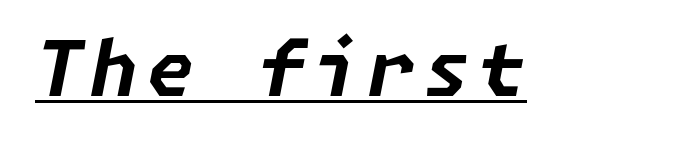
{"italic": "yes", "lean": "right", "slant_degrees": 11, "bold": "yes", "weight": "bold", "width": "normal", "stroke_contrast": "low", "x_height": "medium", "underline": "yes", "glyph_px": 77}
